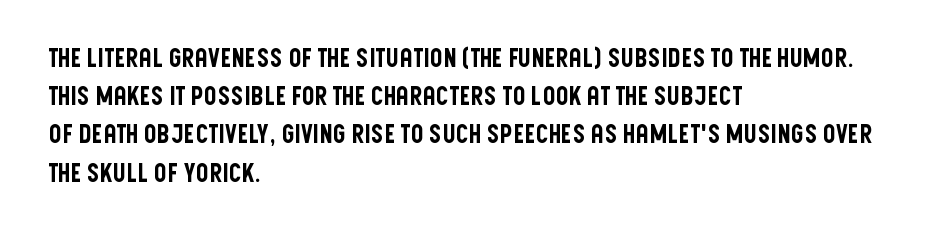
{"italic": "no", "underline": "no", "align": "left", "line_spacing": "normal", "line_spacing_ratio": 1.53, "letter_spacing": "normal", "letter_spacing_em": 0.0, "glyph_px": 25}
